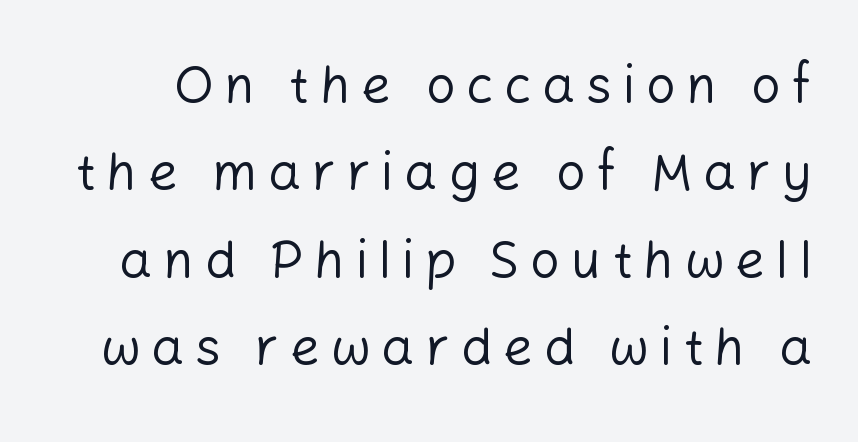
The image shows 52 px regular-weight sans-serif type, upright; set normal line spacing (1.68x), unusually wide letter spacing (+0.21 em), not underlined; low stroke contrast and a medium x-height.
